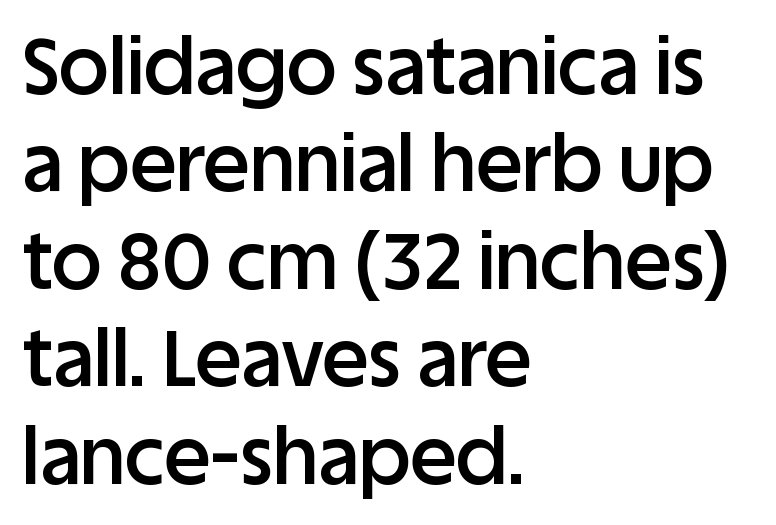
{"serif": "no", "italic": "no", "bold": "semi", "weight": "semibold", "width": "normal", "stroke_contrast": "low", "x_height": "large", "monospaced": "no", "underline": "no", "align": "left", "line_spacing": "normal", "line_spacing_ratio": 1.25, "letter_spacing": "normal", "letter_spacing_em": 0.0, "glyph_px": 78}
